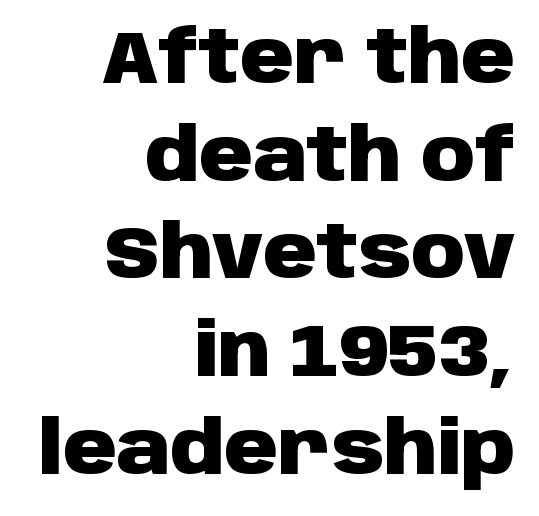
{"serif": "no", "italic": "no", "bold": "yes", "weight": "heavy", "width": "normal", "stroke_contrast": "low", "x_height": "large", "monospaced": "no", "underline": "no", "align": "right", "line_spacing": "normal", "line_spacing_ratio": 1.32, "letter_spacing": "normal", "letter_spacing_em": 0.0, "glyph_px": 74}
